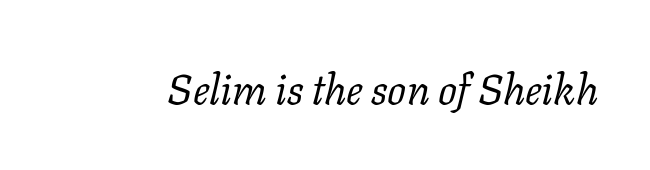
The image shows 42 px regular-weight serif type, italic (leaning right); set normal letter spacing, not underlined; low stroke contrast and a medium x-height.
